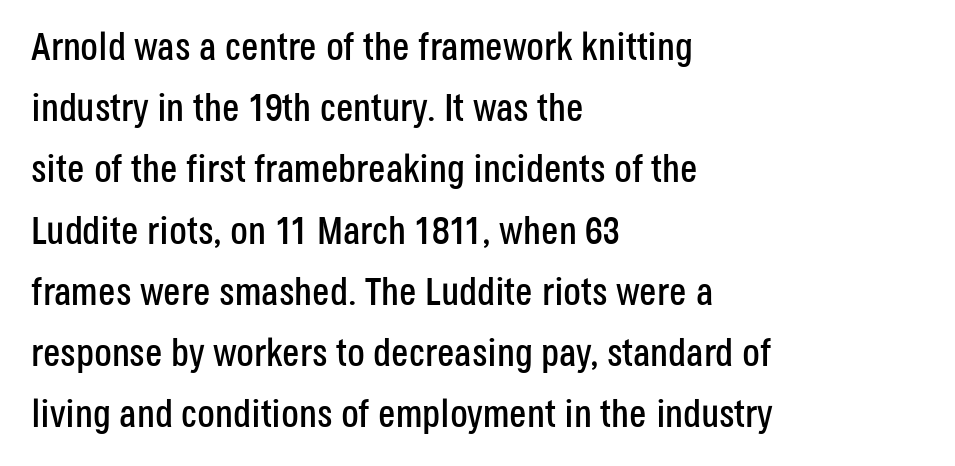
The image shows 39 px condensed sans-serif type, upright; set left-aligned, normal line spacing (1.57x), normal letter spacing, not underlined; low stroke contrast and a large x-height.
